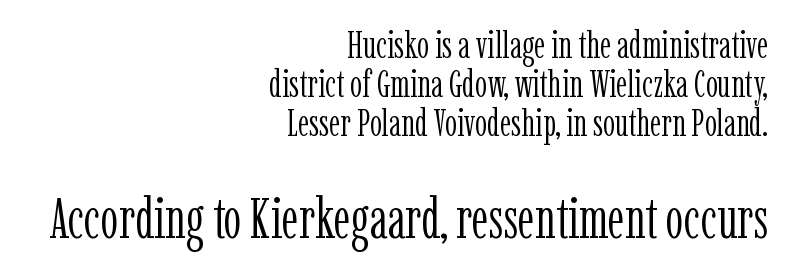
{"serif": "yes", "italic": "no", "bold": "no", "weight": "light", "width": "condensed", "stroke_contrast": "low", "x_height": "medium", "monospaced": "no", "underline": "no", "align": "right", "line_spacing": "tight", "line_spacing_ratio": 1.02, "letter_spacing": "normal", "letter_spacing_em": 0.0, "larger_block": "second", "size_ratio": 1.5, "glyph_px": 57}
